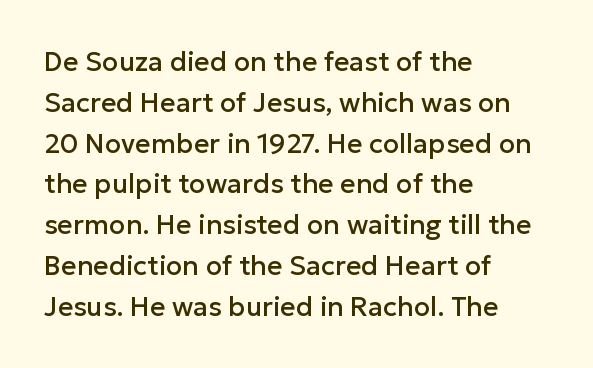
The image shows 27 px text type, upright; set left-aligned, normal line spacing (1.51x), normal letter spacing, not underlined.
